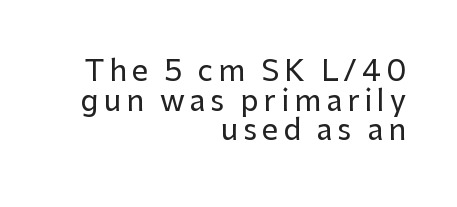
The image shows 29 px sans-serif type, upright; set right-aligned, tight line spacing (1.02x), not underlined; low stroke contrast and a medium x-height.
